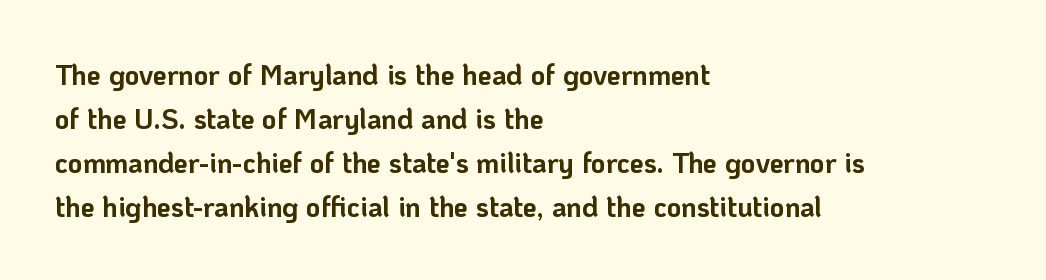
A sans-serif font was chosen for this passage. Observe the ordinary spacing: letters are neighbours, not strangers. Designer's note — italics off, roman on. Caption: multi-line text, flush left, ragged right. You'd pick this weight for a headline — it's a proper bold.
